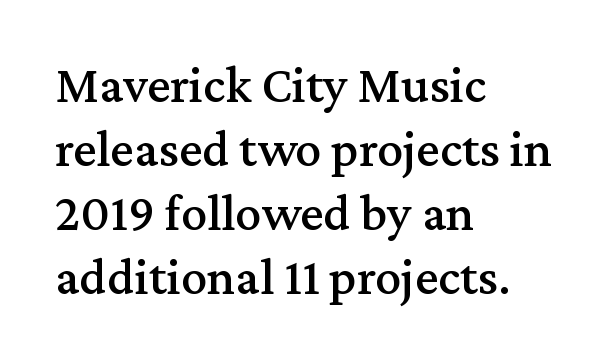
What kind of face is this? One with serifs. Inter-character spacing is left at the font's built-in metrics. These lines are rendered in a variable-pitch font. The letters stand upright; this is a roman face.
